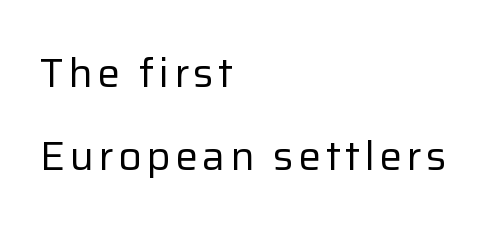
The image shows 41 px regular-weight sans-serif type, upright; set left-aligned, loose line spacing (2.03x), not underlined; low stroke contrast and a medium x-height.
